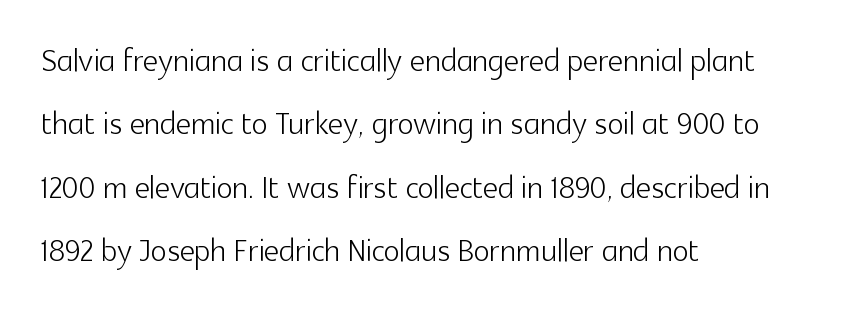
{"serif": "no", "italic": "no", "bold": "no", "weight": "light", "width": "normal", "x_height": "medium", "monospaced": "no", "underline": "no", "align": "left", "line_spacing": "normal", "line_spacing_ratio": 1.51, "letter_spacing": "normal", "letter_spacing_em": 0.0, "glyph_px": 42}
